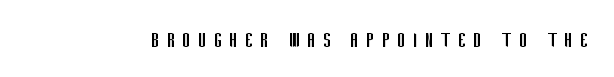
The image shows 24 px text type, upright; set unusually wide letter spacing (+0.31 em), not underlined.
